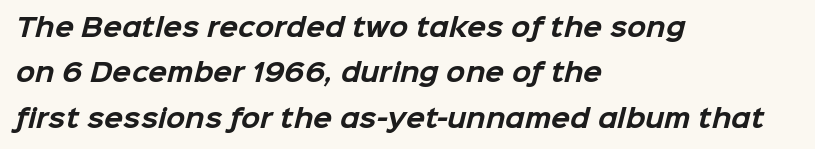
{"bold": "yes", "underline": "no", "align": "left", "line_spacing_ratio": 1.82, "letter_spacing": "normal", "letter_spacing_em": 0.0, "glyph_px": 25}
